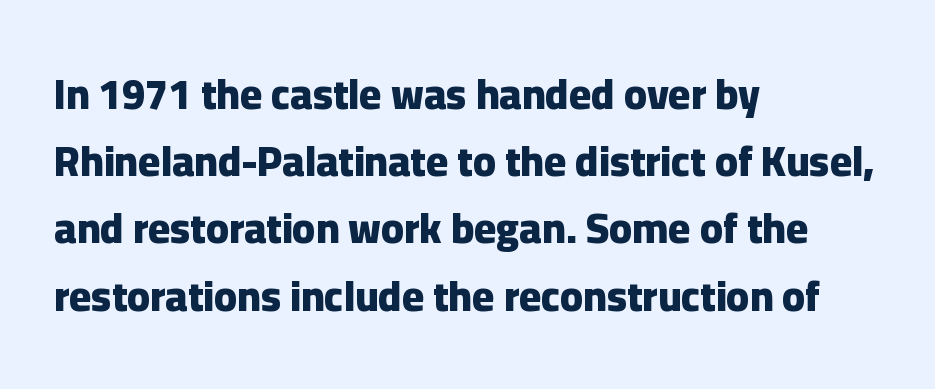
{"serif": "no", "italic": "no", "bold": "yes", "weight": "heavy", "width": "normal", "stroke_contrast": "low", "x_height": "medium", "monospaced": "no", "underline": "no", "align": "left", "line_spacing": "normal", "line_spacing_ratio": 1.6, "letter_spacing": "normal", "letter_spacing_em": 0.0, "glyph_px": 42}
